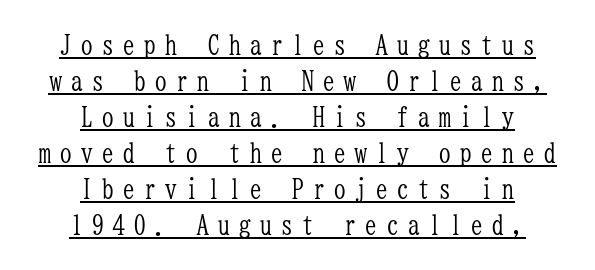
The image shows 27 px text type, upright; set centered, normal line spacing (1.33x), unusually wide letter spacing (+0.28 em), underlined.
